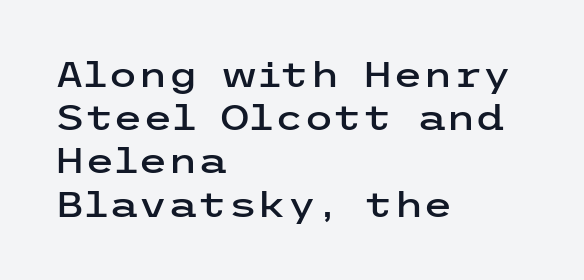
The axis of the letterforms is exactly vertical. Casual observation: everything's shoved over to the left. Notice how descenders clear the ascenders below comfortably — that's standard leading. Letterform terminals end flat and unadorned throughout the passage. What stands out about the letter spacing? Nothing — it is the standard amount. Has an underline been added? It has not.
